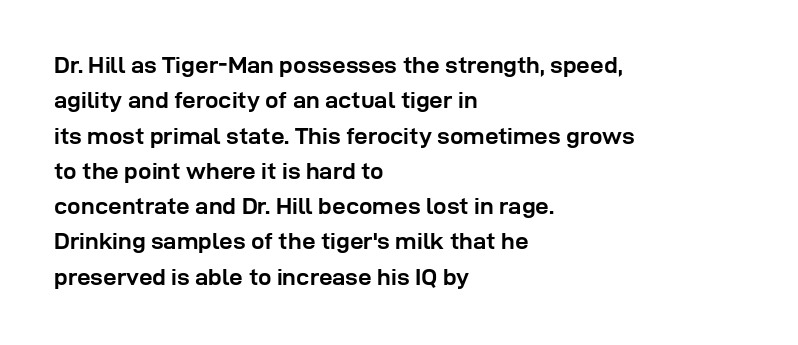
The image shows 24 px bold type, upright; set left-aligned, normal line spacing (1.47x), normal letter spacing, not underlined.
